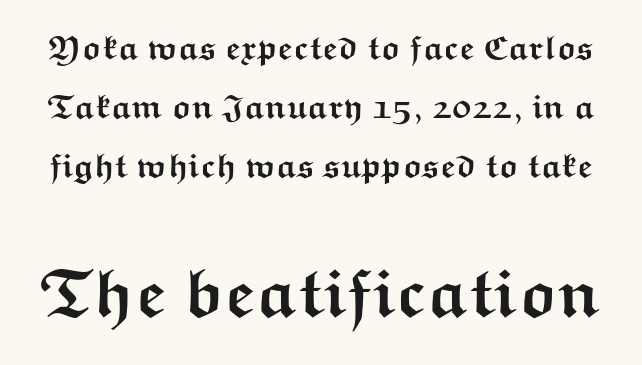
The rendering keeps characters at their native spacing. Words float on clear page, feet unadorned. Does the lettering tilt? It doesn't — this is upright. The letters advance in unequal steps, a hallmark of proportional type.
